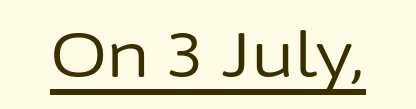
Q: Is the text bold? A: No.
Q: Is the text italic (slanted)? A: No, it is upright.
Q: Is the typeface a serif or a sans-serif typeface? A: Sans-serif.
Q: Is the text underlined? A: Yes.
Q: Is the spacing between letters normal or unusually wide? A: Normal.
Q: Width (condensed, normal, or wide)? A: Normal.
Q: Stroke contrast? A: Low.
Q: x-height? A: Medium.
Q: Monospaced? A: No.
